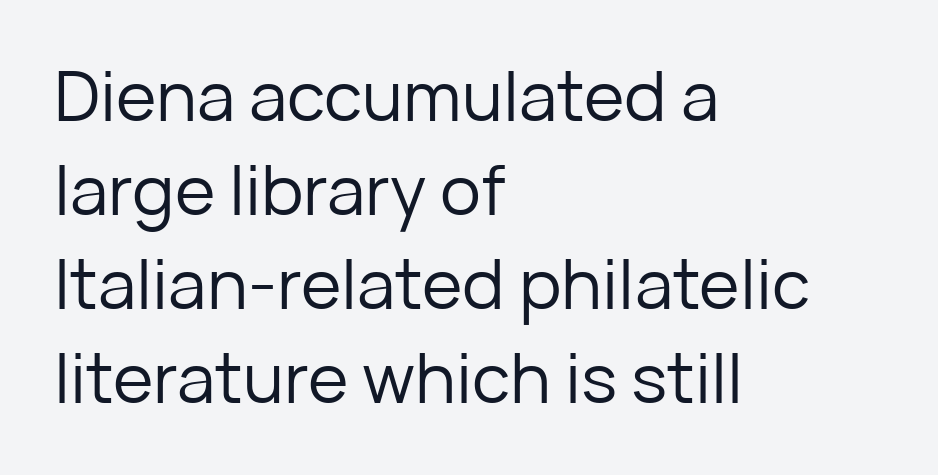
{"serif": "no", "italic": "no", "bold": "no", "weight": "regular", "width": "normal", "stroke_contrast": "low", "x_height": "medium", "monospaced": "no", "underline": "no", "align": "left", "line_spacing": "normal", "line_spacing_ratio": 1.36, "letter_spacing": "normal", "letter_spacing_em": 0.0, "glyph_px": 69}
